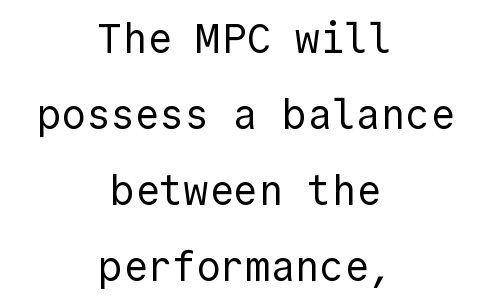
Q: Is the text bold? A: No.
Q: Is the text italic (slanted)? A: No, it is upright.
Q: Is the typeface a serif or a sans-serif typeface? A: Sans-serif.
Q: Is the text underlined? A: No.
Q: How is the paragraph aligned? A: Centered.
Q: Is the spacing between letters normal or unusually wide? A: Normal.
Q: Width (condensed, normal, or wide)? A: Normal.
Q: x-height? A: Medium.
Q: Monospaced? A: Yes.
